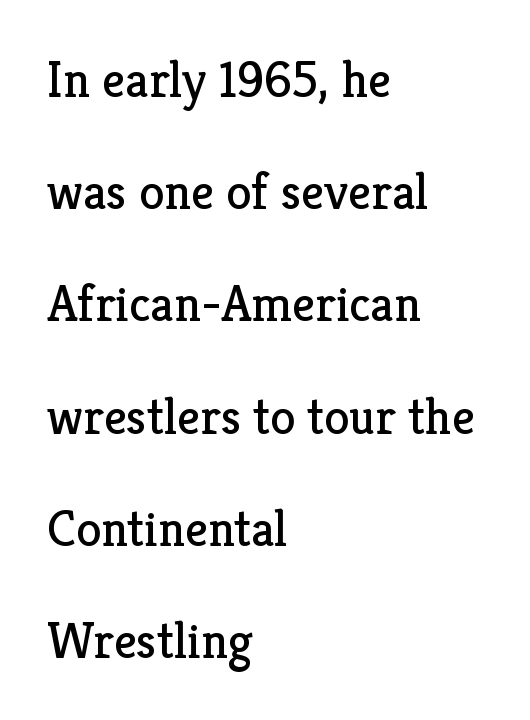
How would I describe the line gaps? Wide and relaxed. Ordinary non-slanted type is in use. Classification — serif. A clean baseline with only descenders dipping below it. The face used here is rendered with its standard letterfit. Think of a printed novel: that variable character pitch is what you see here.
